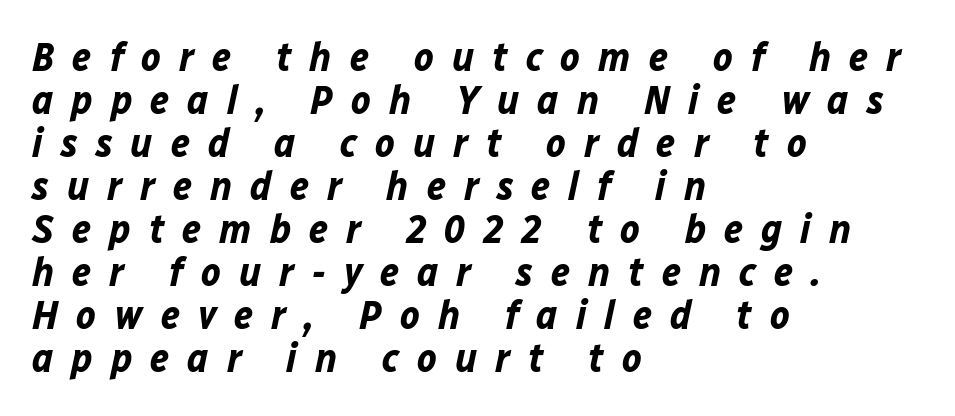
The image shows 41 px bold type, italic (leaning right); set left-aligned, tight line spacing (1.05x), unusually wide letter spacing (+0.44 em), not underlined; low stroke contrast and a medium x-height.
